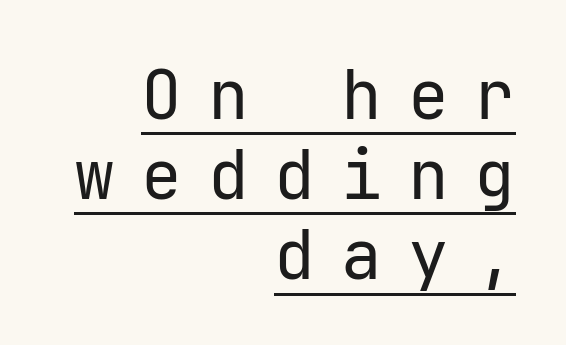
Q: Is the text bold? A: No.
Q: Is the text italic (slanted)? A: No, it is upright.
Q: Is the typeface a serif or a sans-serif typeface? A: Sans-serif.
Q: Is the text underlined? A: Yes.
Q: How is the paragraph aligned? A: Right-aligned.
Q: Is the spacing between letters normal or unusually wide? A: Unusually wide.
Q: Width (condensed, normal, or wide)? A: Normal.
Q: Stroke contrast? A: Low.
Q: x-height? A: Medium.
Q: Monospaced? A: Yes.
